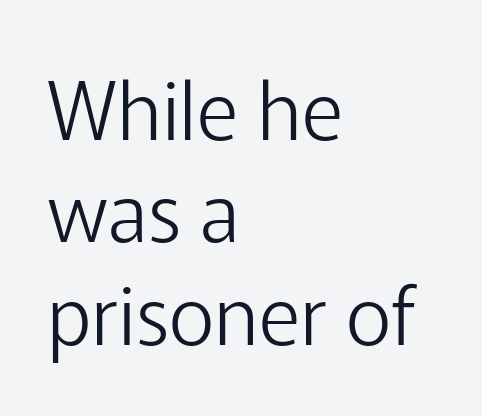
The image shows 80 px light sans-serif type, upright; set left-aligned, normal line spacing (1.28x), normal letter spacing, not underlined; low stroke contrast and a medium x-height.
